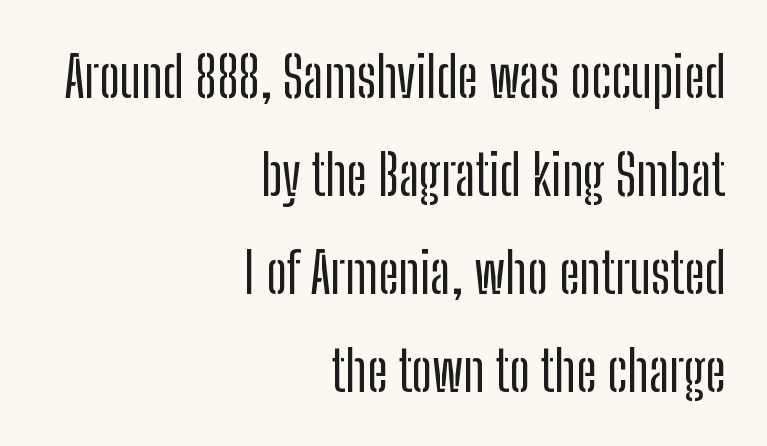
The image shows 56 px condensed sans-serif type, upright; set right-aligned, line spacing 1.75x, normal letter spacing, not underlined; low stroke contrast and a medium x-height.
